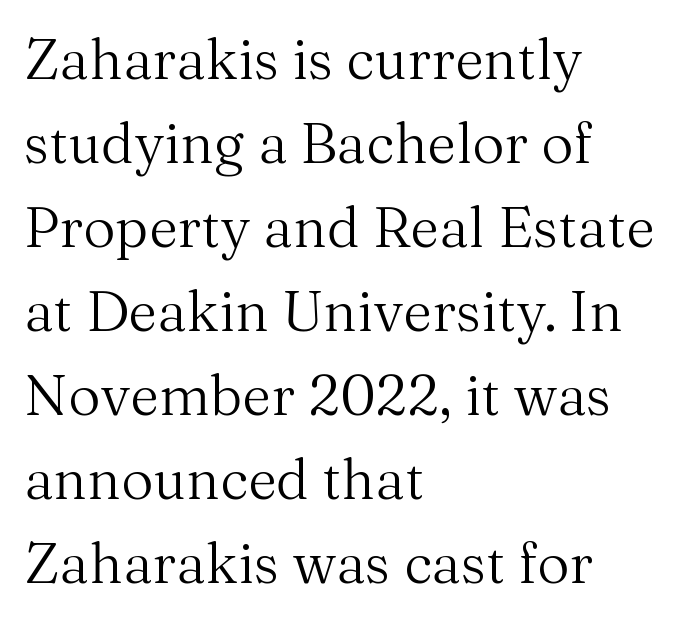
The image shows 56 px regular-weight serif type, upright; set left-aligned, normal line spacing (1.5x), normal letter spacing, not underlined; medium stroke contrast and a medium x-height.
